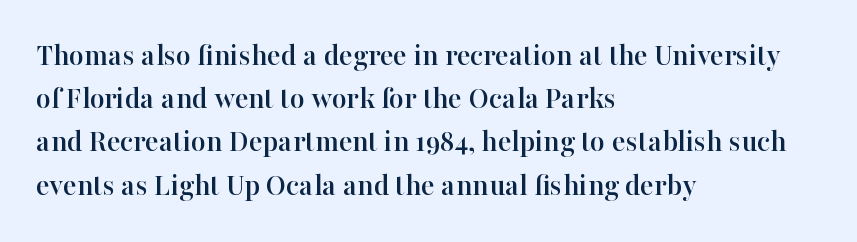
Q: Is the text italic (slanted)? A: No, it is upright.
Q: Is the typeface a serif or a sans-serif typeface? A: Serif.
Q: Is the text underlined? A: No.
Q: How is the paragraph aligned? A: Left-aligned.
Q: Is the spacing between letters normal or unusually wide? A: Normal.
Q: Is the spacing between lines tight, normal or loose? A: Normal.
Q: Width (condensed, normal, or wide)? A: Normal.
Q: Stroke contrast? A: High.
Q: x-height? A: Medium.
Q: Monospaced? A: No.
